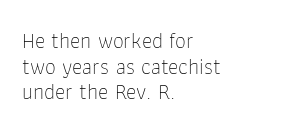
{"italic": "no", "bold": "no", "underline": "no", "align": "left", "line_spacing_ratio": 1.16, "letter_spacing": "normal", "letter_spacing_em": 0.0, "glyph_px": 22}
